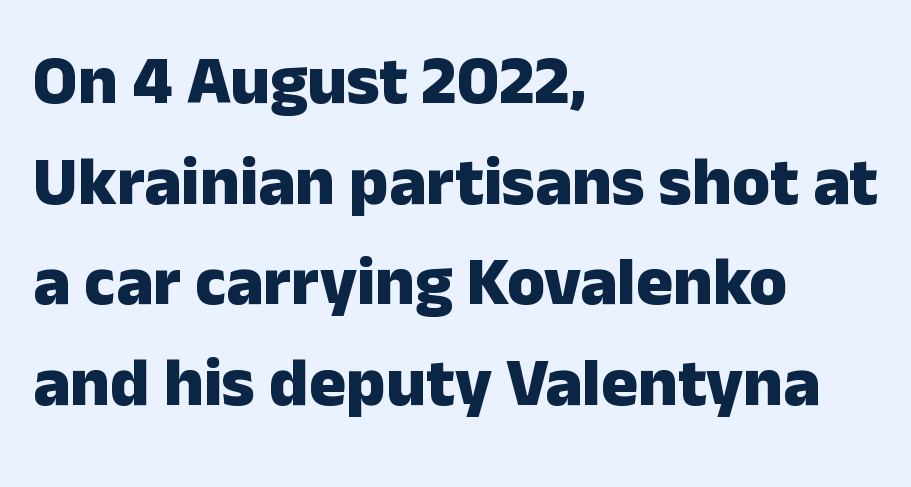
Q: Is the text bold? A: Yes.
Q: Is the text italic (slanted)? A: No, it is upright.
Q: Is the typeface a serif or a sans-serif typeface? A: Sans-serif.
Q: Is the text underlined? A: No.
Q: How is the paragraph aligned? A: Left-aligned.
Q: Is the spacing between letters normal or unusually wide? A: Normal.
Q: Is the spacing between lines tight, normal or loose? A: Normal.
Q: Width (condensed, normal, or wide)? A: Normal.
Q: Stroke contrast? A: Low.
Q: x-height? A: Medium.
Q: Monospaced? A: No.
